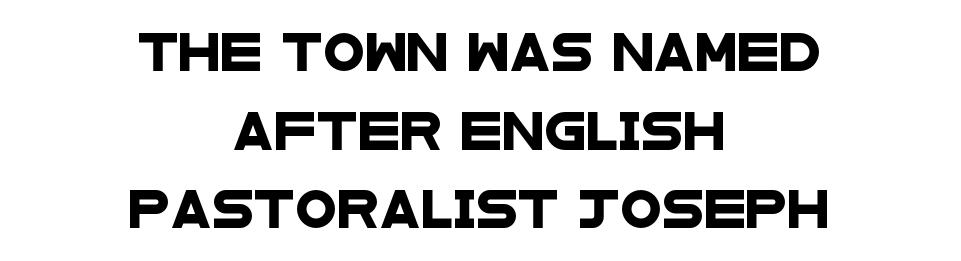
{"serif": "no", "width": "wide", "stroke_contrast": "low", "x_height": "large", "monospaced": "no", "underline": "no", "align": "center", "line_spacing": "loose", "line_spacing_ratio": 2.07, "letter_spacing": "normal", "letter_spacing_em": 0.0, "glyph_px": 38}
